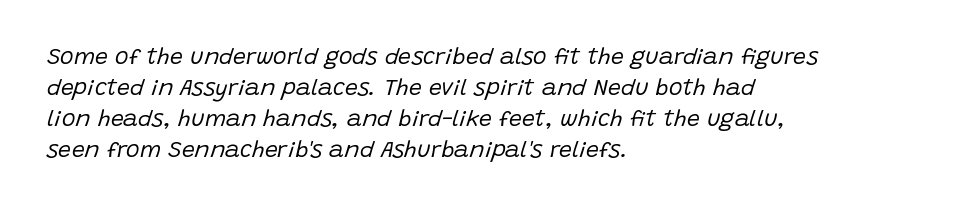
Q: Is the text bold? A: No.
Q: Is the text italic (slanted)? A: Yes, it leans right by about 15 degrees.
Q: Is the text underlined? A: No.
Q: How is the paragraph aligned? A: Left-aligned.
Q: Is the spacing between letters normal or unusually wide? A: Normal.
Q: Is the spacing between lines tight, normal or loose? A: Normal.
